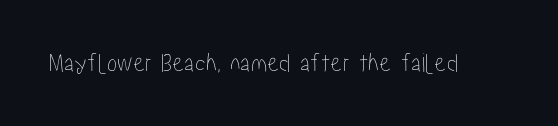
This rendering leaves character spacing at its baseline value. Has an underline been added? It has not. No italicization has been applied; the sample stays upright.
